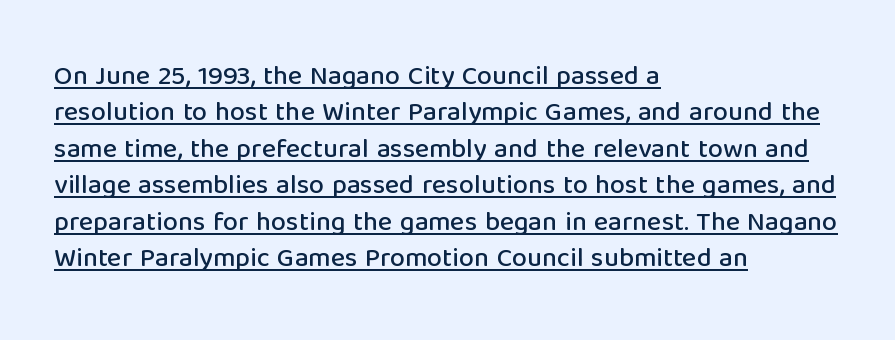
{"italic": "no", "underline": "yes", "align": "left", "line_spacing": "normal", "line_spacing_ratio": 1.35, "letter_spacing": "normal", "letter_spacing_em": 0.0, "glyph_px": 27}
